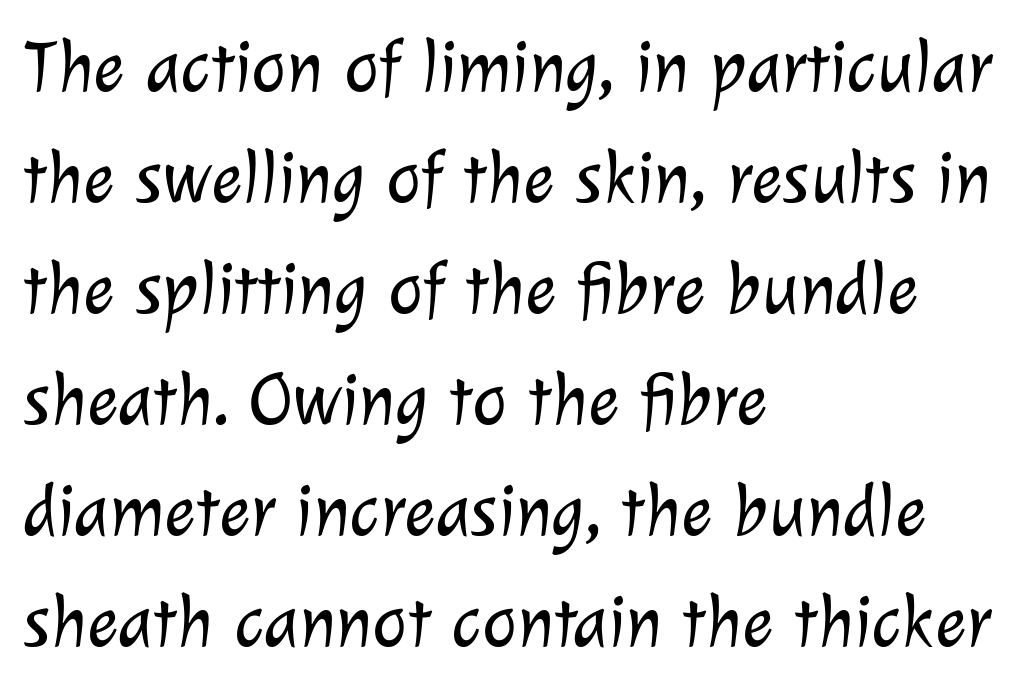
Line starts are locked; line ends wander. The letters carry no serifs — their stems end cleanly without finishing strokes. Compared with a typical body face, this is equally light or lighter still. Summary of vertical rhythm: regular, with standard interline spacing. Unmarked baselines from the first word to the last. The passage shown is typed in a proportional face where columns would drift.
